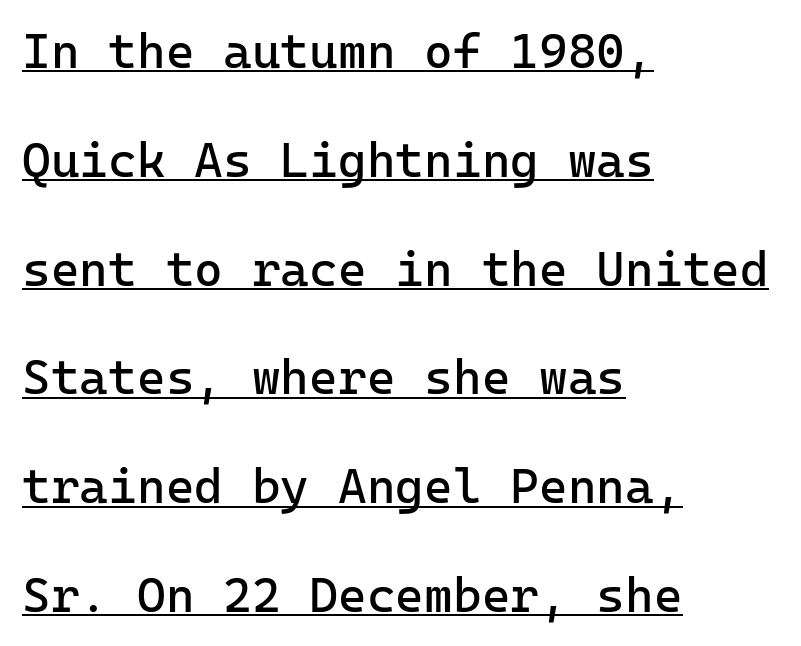
The image shows 49 px regular-weight sans-serif type, upright, monospaced; set left-aligned, loose line spacing (2.22x), normal letter spacing, underlined; low stroke contrast and a medium x-height.
